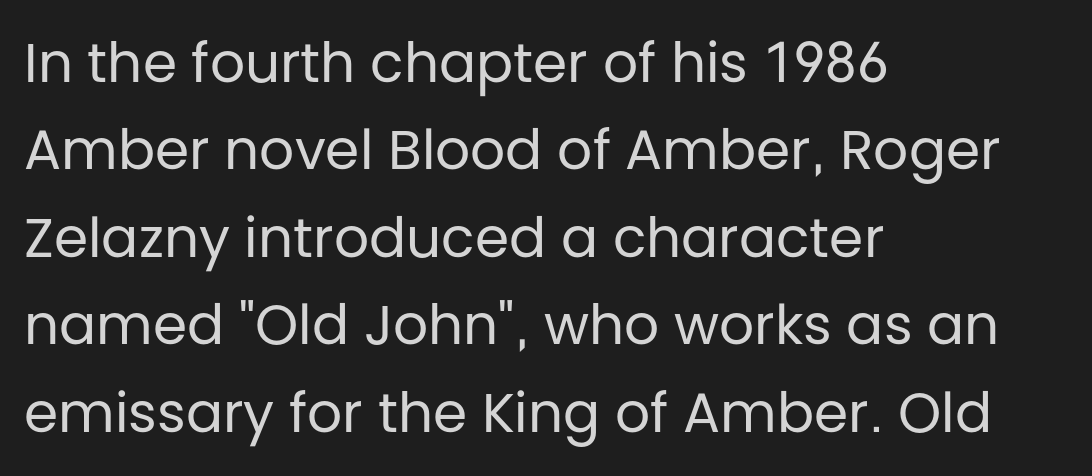
Q: Is the text bold? A: No.
Q: Is the text italic (slanted)? A: No, it is upright.
Q: Is the typeface a serif or a sans-serif typeface? A: Sans-serif.
Q: Is the text underlined? A: No.
Q: How is the paragraph aligned? A: Left-aligned.
Q: Is the spacing between letters normal or unusually wide? A: Normal.
Q: Is the spacing between lines tight, normal or loose? A: Normal.
Q: Width (condensed, normal, or wide)? A: Normal.
Q: Stroke contrast? A: Low.
Q: x-height? A: Large.
Q: Monospaced? A: No.
